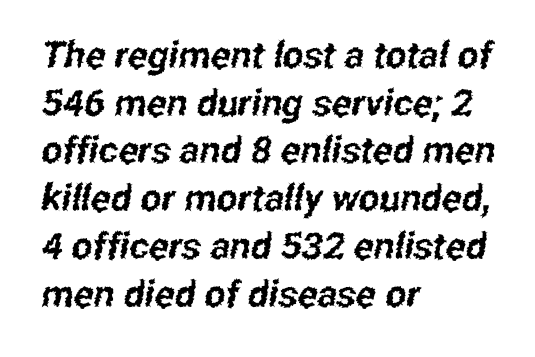
The image shows 37 px condensed sans-serif type; set left-aligned, normal line spacing (1.29x), normal letter spacing, not underlined; low stroke contrast and a medium x-height.
